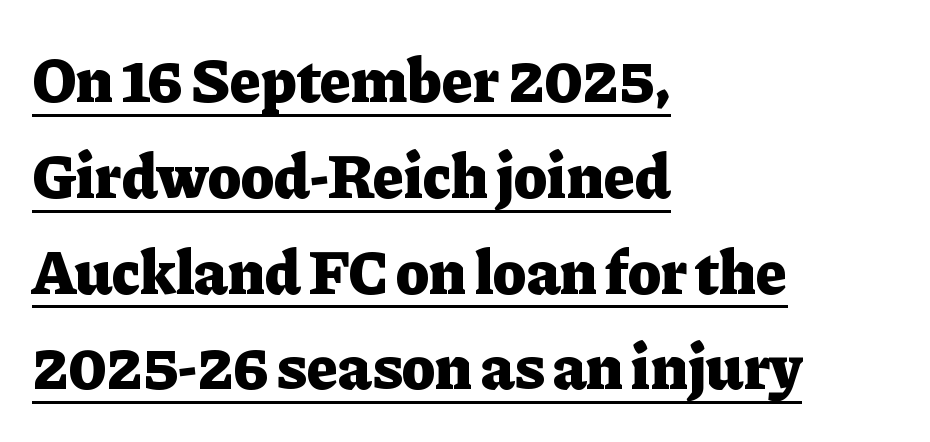
The image shows 63 px heavy serif type, upright; set left-aligned, normal line spacing (1.52x), normal letter spacing, underlined; low stroke contrast and a medium x-height.
